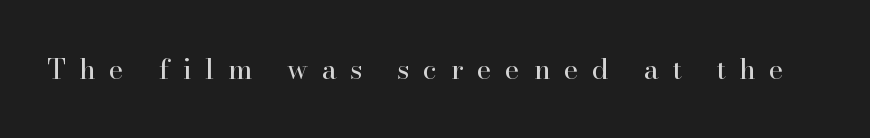
The image shows 28 px regular-weight serif type, upright; set unusually wide letter spacing (+0.49 em), not underlined; high stroke contrast and a small x-height.
